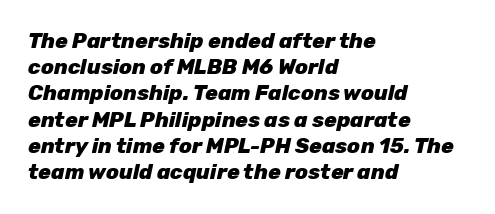
Q: Is the text bold? A: Yes.
Q: Is the text italic (slanted)? A: Yes, it leans right by about 12 degrees.
Q: Is the text underlined? A: No.
Q: How is the paragraph aligned? A: Left-aligned.
Q: Is the spacing between letters normal or unusually wide? A: Normal.
Q: Is the spacing between lines tight, normal or loose? A: Normal.
